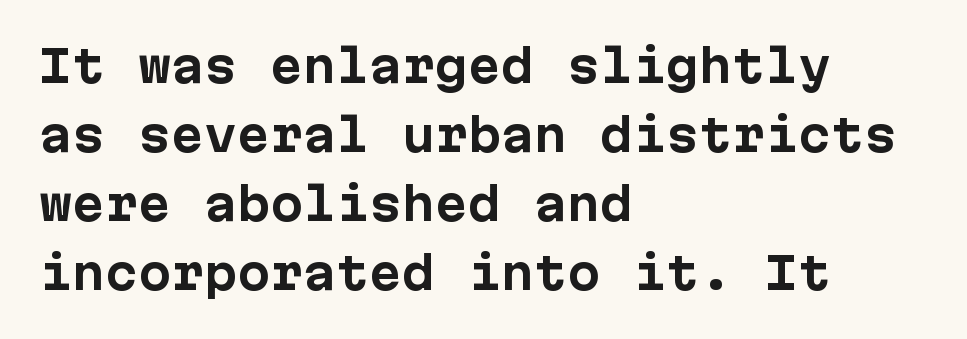
Check the space under the baseline: it is left empty. What stands out about the letter spacing? Nothing — it is the standard amount. Type style note: lacks serifs. Is there much room between lines? A standard amount, neither cramped nor airy. Heft: maximum for text — a bold. One-word summary of the alignment: left.
